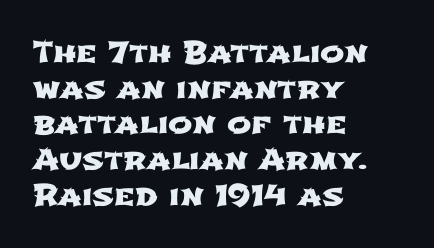
Honestly, there is no underline to notice here at all. Horizontally, the lines are justified to the leading edge only. Each letter keeps its own natural width here, so spacing adapts to shape. Tracking value appears to be zero — textbook default spacing. A sans-serif font was chosen for this passage.
